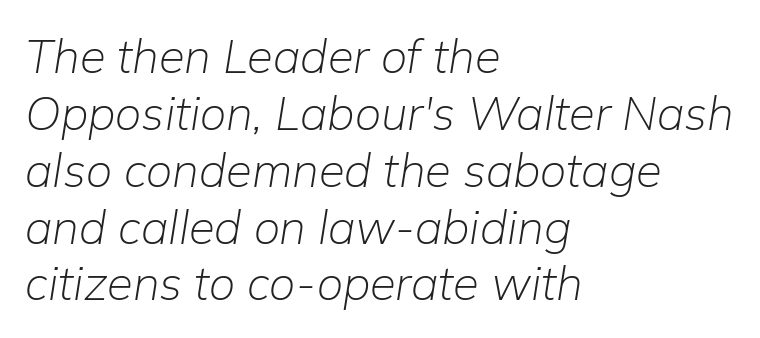
Characters are canted at an angle relative to the baseline's perpendicular. Teacher's note: observe the even left margin — that is flush-left alignment. The passage shown has conventional tracking throughout. Caption: face not bold, strokes unweighted. A typesetter would call this proportional, since set widths differ per character.
